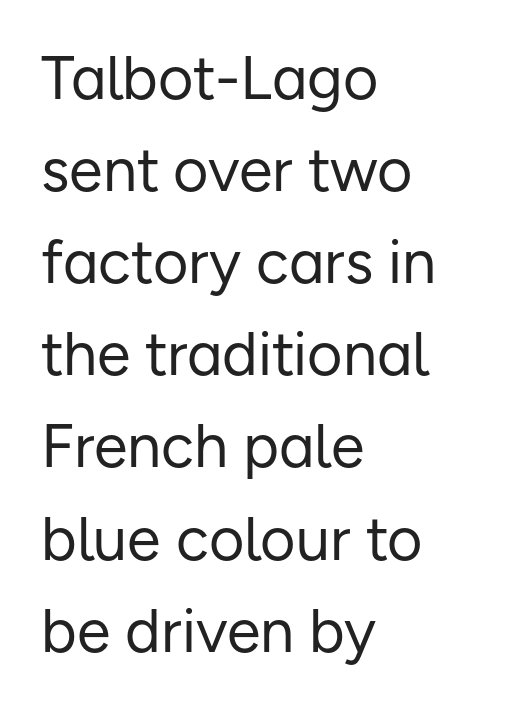
{"serif": "no", "italic": "no", "bold": "no", "weight": "regular", "width": "normal", "stroke_contrast": "low", "x_height": "medium", "monospaced": "no", "underline": "no", "align": "left", "line_spacing": "normal", "line_spacing_ratio": 1.51, "letter_spacing": "normal", "letter_spacing_em": 0.0, "glyph_px": 61}
